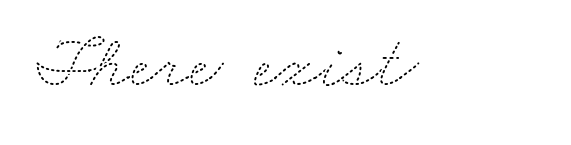
The image shows 76 px thin, wide type; set normal letter spacing, not underlined; medium stroke contrast and a small x-height.
